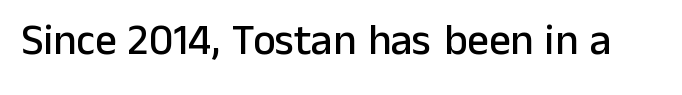
Plain, unruled lines of type. The font's upright variant was chosen for this text. I'd call this a sans setting — the letters go barefoot. Varying glyph widths throughout — classic text-font behaviour. How are the letters spaced? Ordinarily, with no added tracking.
